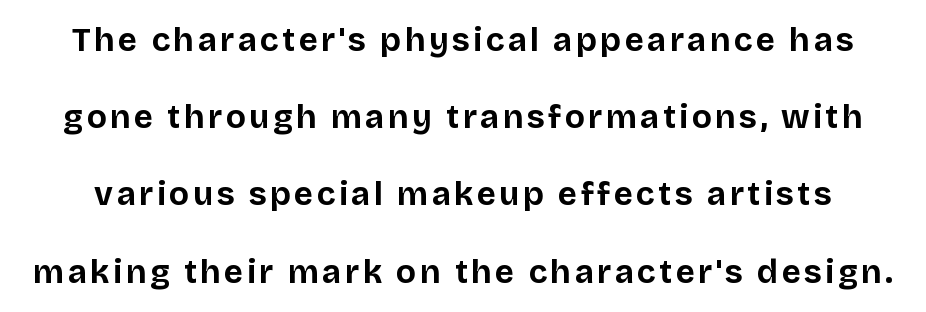
Q: Is the text bold? A: Yes.
Q: Is the text italic (slanted)? A: No, it is upright.
Q: Is the typeface a serif or a sans-serif typeface? A: Sans-serif.
Q: Is the text underlined? A: No.
Q: Is the spacing between lines tight, normal or loose? A: Loose.
Q: Width (condensed, normal, or wide)? A: Normal.
Q: Stroke contrast? A: Low.
Q: x-height? A: Large.
Q: Monospaced? A: No.
